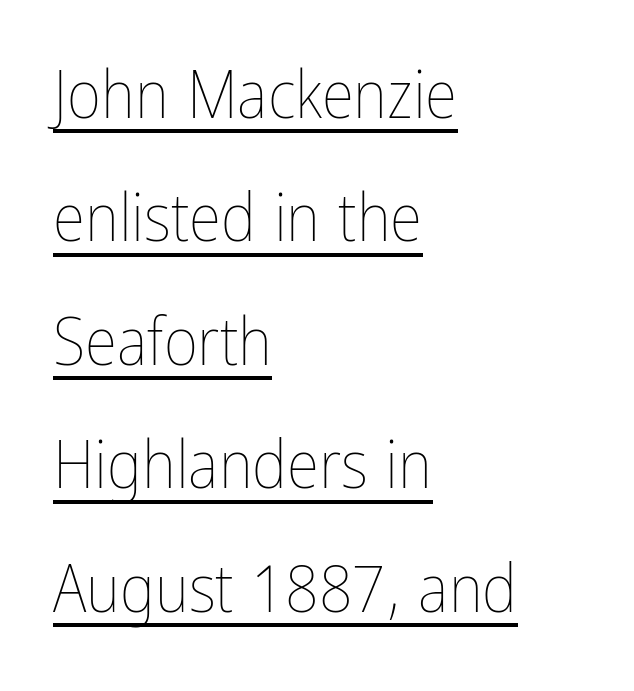
This rendering leaves character spacing at its baseline value. The weight would be labelled regular, book, light, or lighter still. In CSS terms this would be text-align: left. Nope, not italic — everything's standing straight. Caption: lettering with a line underneath. Proportional: the letters do not fall into vertical columns.
